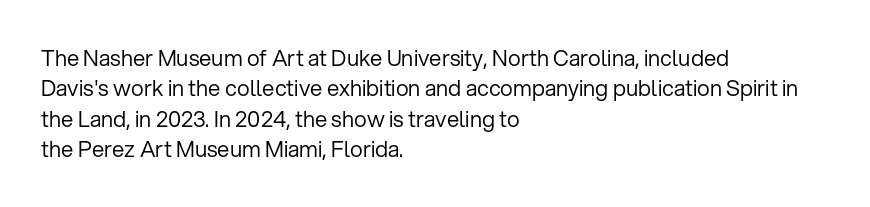
A quiet, ordinary-to-light weight characterises the typeface. The text block is weighted toward the left margin, trailing off unevenly rightward. This rendering leaves character spacing at its baseline value. Characters remain perfectly vertical along every line. The strip under each line holds only bare page.
